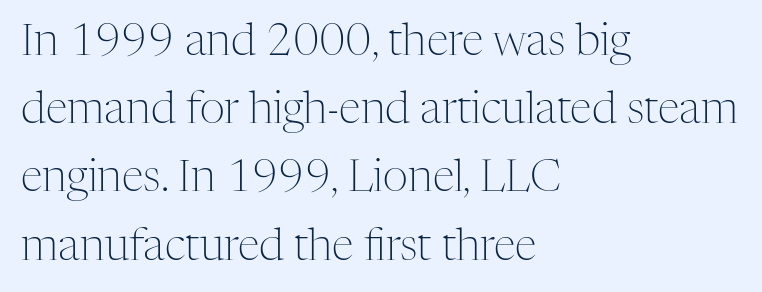
The image shows 44 px light serif type, upright; set left-aligned, normal line spacing (1.55x), normal letter spacing, not underlined; medium stroke contrast and a medium x-height.
